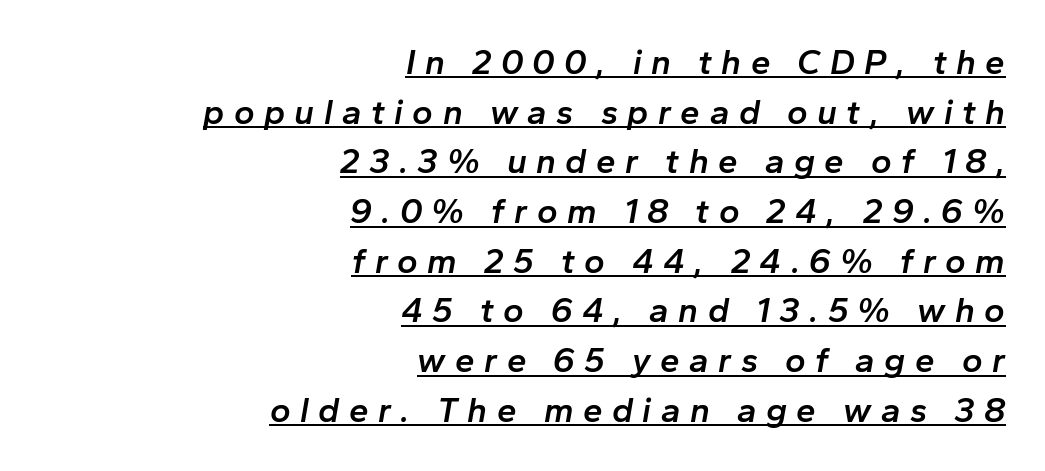
{"italic": "yes", "lean": "right", "slant_degrees": 10, "bold": "semi", "weight": "semibold", "width": "normal", "stroke_contrast": "low", "x_height": "medium", "monospaced": "no", "underline": "yes", "align": "right", "line_spacing": "normal", "line_spacing_ratio": 1.42, "letter_spacing": "wide", "letter_spacing_em": 0.27, "glyph_px": 35}
